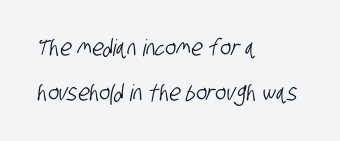
Q: Is the text underlined? A: No.
Q: How is the paragraph aligned? A: Left-aligned.
Q: Is the spacing between letters normal or unusually wide? A: Normal.
Q: Is the spacing between lines tight, normal or loose? A: Loose.
